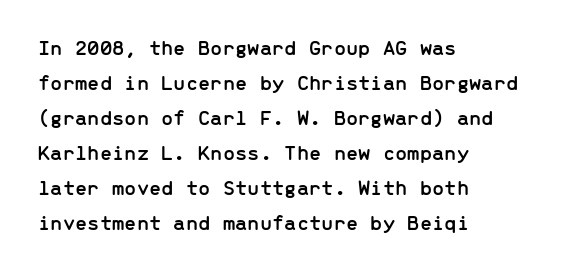
The image shows 22 px text type, upright; set left-aligned, normal line spacing (1.59x), normal letter spacing, not underlined.
